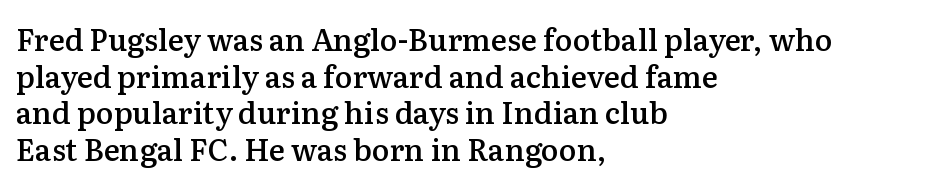
Q: Is the text bold? A: Semi-bold.
Q: Is the text italic (slanted)? A: No, it is upright.
Q: Is the typeface a serif or a sans-serif typeface? A: Serif.
Q: Is the text underlined? A: No.
Q: How is the paragraph aligned? A: Left-aligned.
Q: Is the spacing between letters normal or unusually wide? A: Normal.
Q: Width (condensed, normal, or wide)? A: Normal.
Q: Stroke contrast? A: Medium.
Q: x-height? A: Medium.
Q: Monospaced? A: No.
